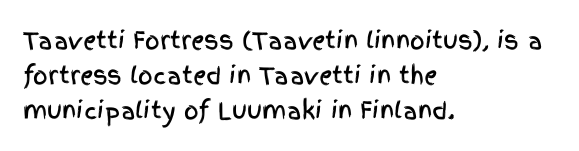
The image shows 23 px text type, upright; set left-aligned, normal line spacing (1.52x), normal letter spacing, not underlined.
